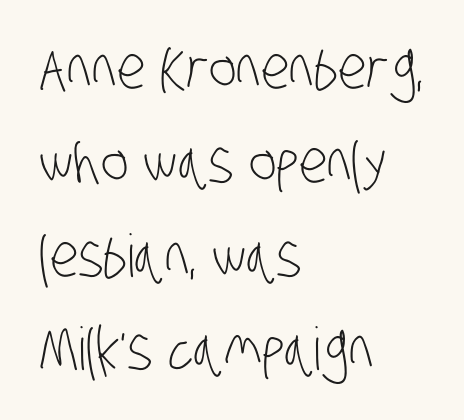
Horizontal bands of white between lines are of average thickness. This rendering leaves character spacing at its baseline value. Here the designer chose a conventional face with non-uniform glyph widths. The compositor pushed each line to the left boundary.
